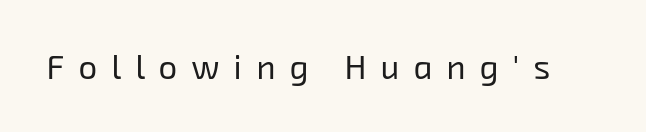
The rendering uses natural spacing where letterforms have individual widths. Underline: absent. Classification — sans serif. Counters stay open thanks to moderate or lighter strokes. Inter-character spacing is expanded well beyond the font's built-in metrics.
